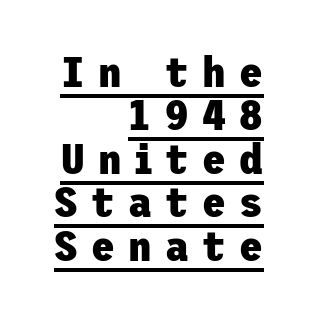
Q: Is the text bold? A: Yes.
Q: Is the text italic (slanted)? A: No, it is upright.
Q: Is the typeface a serif or a sans-serif typeface? A: Sans-serif.
Q: Is the text underlined? A: Yes.
Q: How is the paragraph aligned? A: Right-aligned.
Q: Is the spacing between letters normal or unusually wide? A: Unusually wide.
Q: Is the spacing between lines tight, normal or loose? A: Tight.
Q: Width (condensed, normal, or wide)? A: Normal.
Q: Stroke contrast? A: Low.
Q: x-height? A: Medium.
